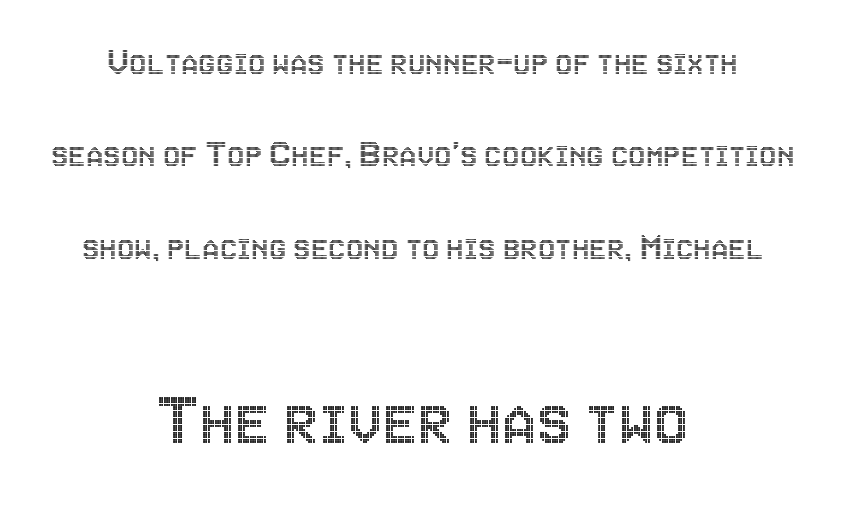
Q: Is the text italic (slanted)? A: No, it is upright.
Q: Is the text underlined? A: No.
Q: How is the paragraph aligned? A: Centered.
Q: Is the spacing between letters normal or unusually wide? A: Normal.
Q: Is the spacing between lines tight, normal or loose? A: Loose.
Q: Which block of text is set in a larger size, the first (top) or the second (bottom)? A: The second (bottom) one.
Q: Width (condensed, normal, or wide)? A: Condensed.
Q: x-height? A: Large.
Q: Monospaced? A: No.
